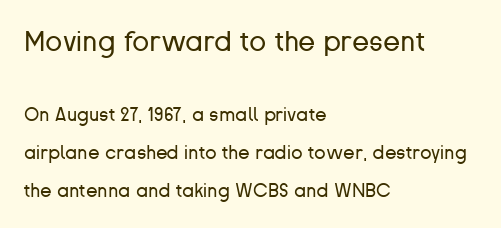
Bold? No — there's no thickening of the strokes. Varying glyph widths throughout — classic text-font behaviour. The gaps between neighbouring characters are ordinary and unremarkable. Ascenders rise straight up at ninety degrees. The ragged edge is on the right, which tells us the setting is flush left.
